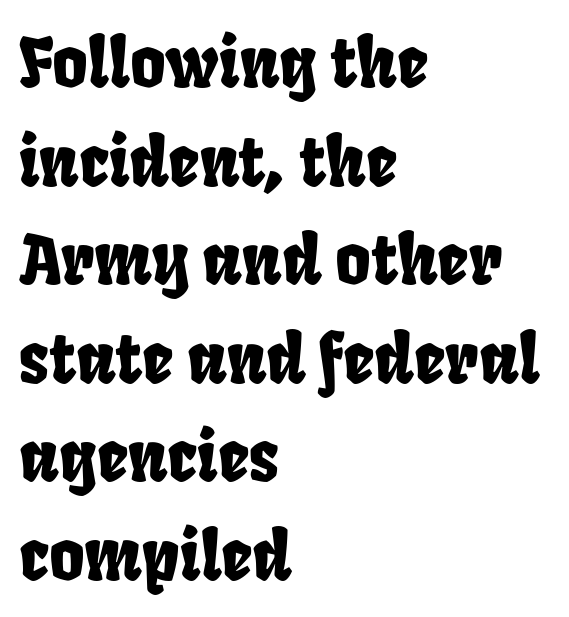
{"serif": "no", "width": "condensed", "stroke_contrast": "low", "x_height": "large", "monospaced": "no", "underline": "no", "align": "left", "line_spacing": "normal", "line_spacing_ratio": 1.45, "letter_spacing": "normal", "letter_spacing_em": 0.0, "glyph_px": 68}
